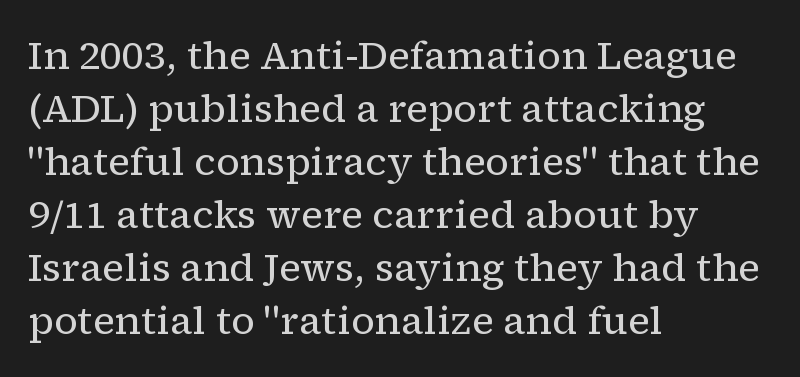
Q: Is the text bold? A: No.
Q: Is the text italic (slanted)? A: No, it is upright.
Q: Is the typeface a serif or a sans-serif typeface? A: Serif.
Q: Is the text underlined? A: No.
Q: How is the paragraph aligned? A: Left-aligned.
Q: Is the spacing between letters normal or unusually wide? A: Normal.
Q: Is the spacing between lines tight, normal or loose? A: Normal.
Q: Width (condensed, normal, or wide)? A: Normal.
Q: Stroke contrast? A: Low.
Q: x-height? A: Medium.
Q: Monospaced? A: No.
